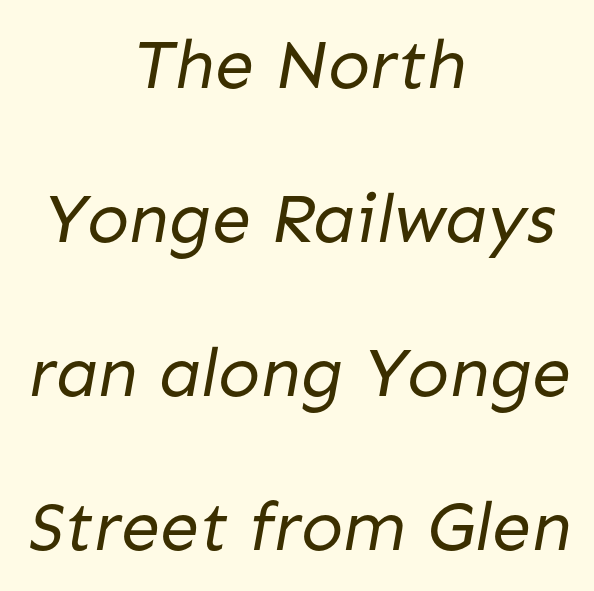
The image shows 70 px regular-weight sans-serif type; set centered, loose line spacing (2.2x), normal letter spacing, not underlined; low stroke contrast and a medium x-height.
